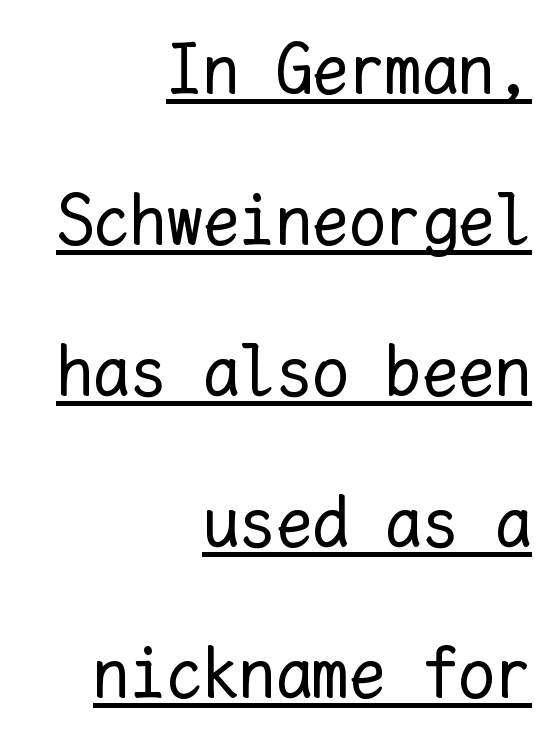
Q: Is the text bold? A: No.
Q: Is the text italic (slanted)? A: No, it is upright.
Q: Is the text underlined? A: Yes.
Q: How is the paragraph aligned? A: Right-aligned.
Q: Is the spacing between letters normal or unusually wide? A: Normal.
Q: Is the spacing between lines tight, normal or loose? A: Loose.
Q: Width (condensed, normal, or wide)? A: Normal.
Q: Stroke contrast? A: Low.
Q: x-height? A: Medium.
Q: Monospaced? A: Yes.
